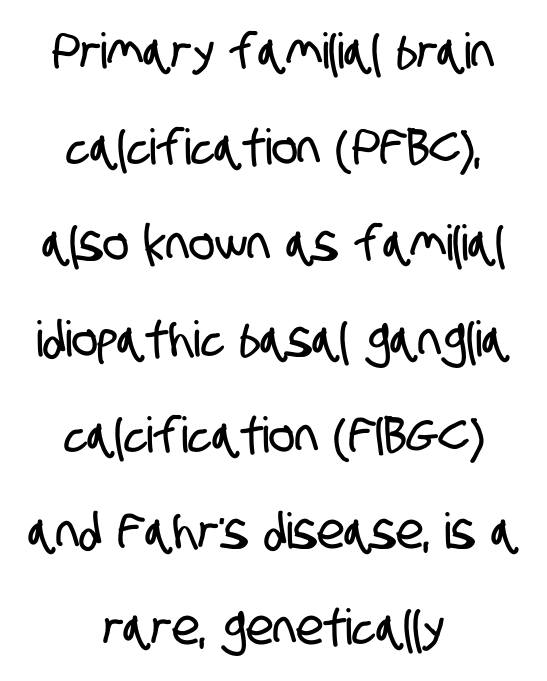
The image shows 49 px condensed sans-serif type; set centered, loose line spacing (1.96x), normal letter spacing, not underlined; low stroke contrast and a large x-height.
